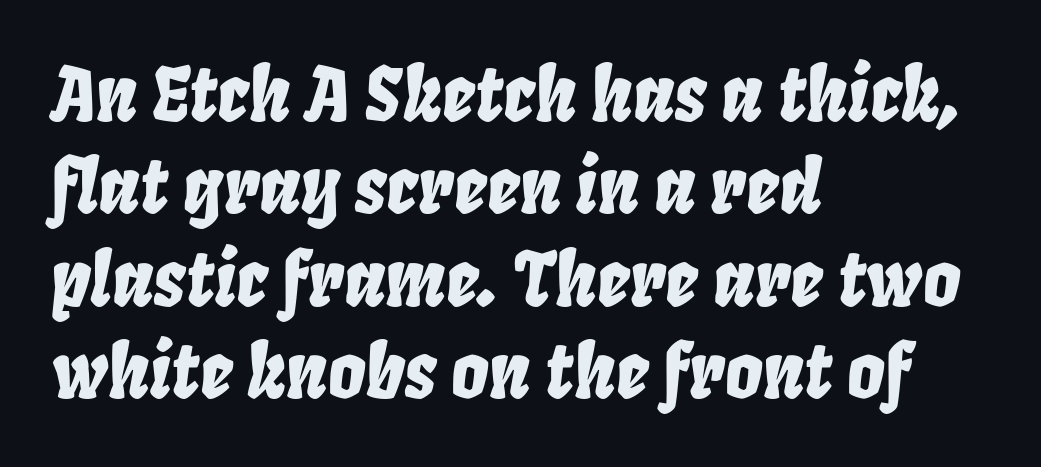
The image shows 74 px condensed type, italic (leaning right); set left-aligned, normal line spacing (1.25x), normal letter spacing, not underlined; low stroke contrast and a large x-height.
